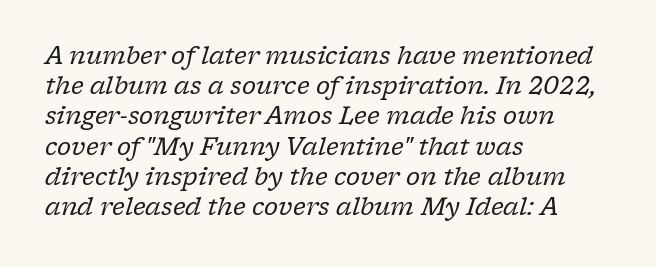
The letters sit at their default tracking, neither squeezed nor spread. Designer's note — italics engaged. The face looks like a standard text weight, possibly lighter. Is the block centered? No — it sits flush against the left margin. Leading matches the norm, producing a regular column. Honestly, there is no underline to notice here at all.
